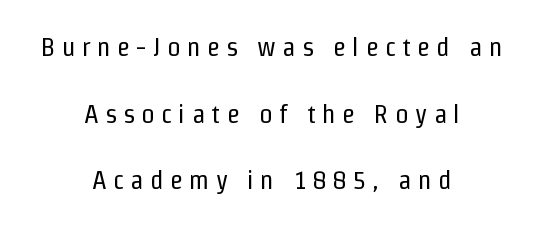
{"italic": "no", "bold": "no", "underline": "no", "align": "center", "line_spacing": "loose", "line_spacing_ratio": 2.47, "letter_spacing": "wide", "letter_spacing_em": 0.23, "glyph_px": 27}
